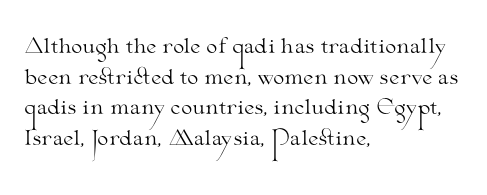
Q: Is the text bold? A: No.
Q: Is the text italic (slanted)? A: No, it is upright.
Q: Is the text underlined? A: No.
Q: How is the paragraph aligned? A: Left-aligned.
Q: Is the spacing between letters normal or unusually wide? A: Normal.
Q: Is the spacing between lines tight, normal or loose? A: Normal.
